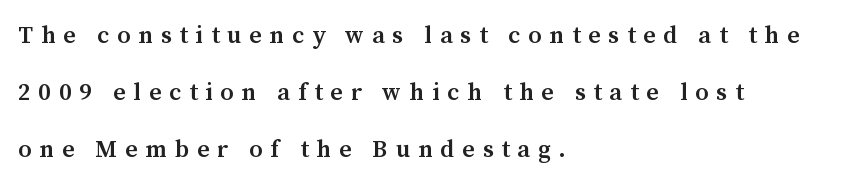
Q: Is the text bold? A: Semi-bold.
Q: Is the text italic (slanted)? A: No, it is upright.
Q: Is the text underlined? A: No.
Q: How is the paragraph aligned? A: Left-aligned.
Q: Is the spacing between letters normal or unusually wide? A: Unusually wide.
Q: Is the spacing between lines tight, normal or loose? A: Loose.
